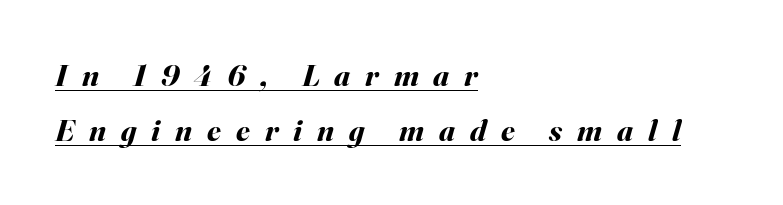
{"italic": "yes", "lean": "right", "slant_degrees": 16, "bold": "yes", "weight": "bold", "width": "normal", "stroke_contrast": "medium", "x_height": "small", "monospaced": "no", "underline": "yes", "align": "left", "line_spacing_ratio": 1.78, "letter_spacing": "wide", "letter_spacing_em": 0.48, "glyph_px": 31}
